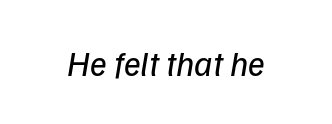
Q: Is the text bold? A: No.
Q: Is the typeface a serif or a sans-serif typeface? A: Sans-serif.
Q: Is the text underlined? A: No.
Q: Is the spacing between letters normal or unusually wide? A: Normal.
Q: Width (condensed, normal, or wide)? A: Normal.
Q: Stroke contrast? A: Low.
Q: x-height? A: Medium.
Q: Monospaced? A: No.
